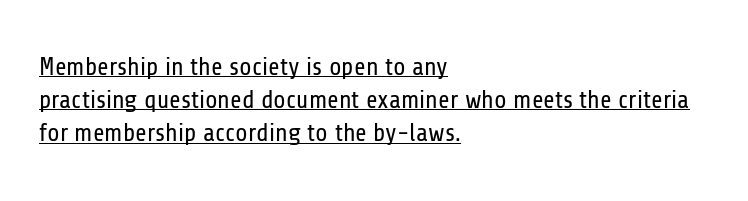
The image shows 25 px text type, upright; set left-aligned, normal line spacing (1.33x), normal letter spacing, underlined.
